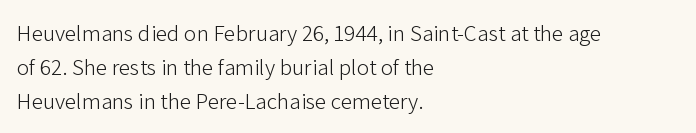
{"italic": "no", "bold": "no", "underline": "no", "align": "left", "line_spacing": "normal", "line_spacing_ratio": 1.47, "letter_spacing": "normal", "letter_spacing_em": 0.0, "glyph_px": 23}
